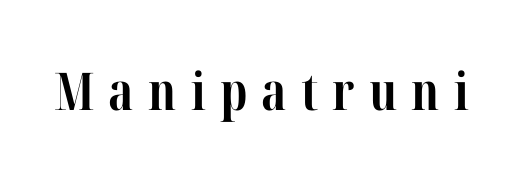
{"serif": "yes", "italic": "no", "bold": "yes", "weight": "bold", "width": "condensed", "stroke_contrast": "high", "x_height": "medium", "monospaced": "no", "underline": "no", "letter_spacing": "wide", "letter_spacing_em": 0.27, "glyph_px": 52}
